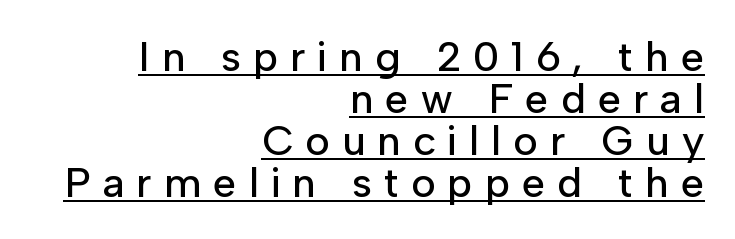
Q: Is the text italic (slanted)? A: No, it is upright.
Q: Is the typeface a serif or a sans-serif typeface? A: Sans-serif.
Q: Is the text underlined? A: Yes.
Q: How is the paragraph aligned? A: Right-aligned.
Q: Is the spacing between letters normal or unusually wide? A: Unusually wide.
Q: Is the spacing between lines tight, normal or loose? A: Tight.
Q: Width (condensed, normal, or wide)? A: Normal.
Q: Stroke contrast? A: Low.
Q: x-height? A: Medium.
Q: Monospaced? A: No.
